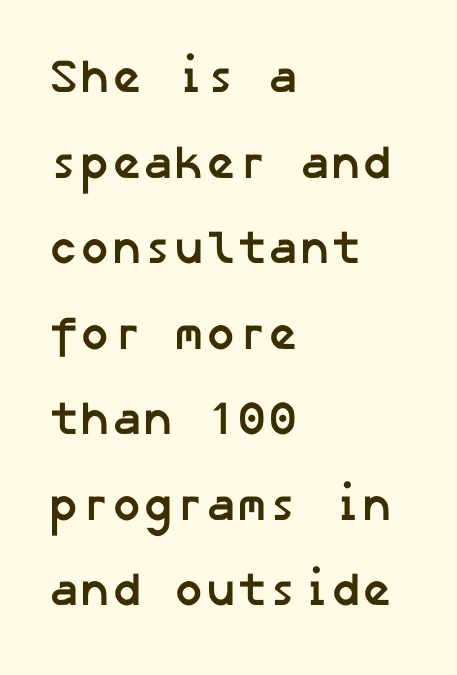
Q: Is the text bold? A: Yes.
Q: Is the typeface a serif or a sans-serif typeface? A: Sans-serif.
Q: Is the text underlined? A: No.
Q: How is the paragraph aligned? A: Left-aligned.
Q: Is the spacing between letters normal or unusually wide? A: Normal.
Q: Width (condensed, normal, or wide)? A: Normal.
Q: Stroke contrast? A: Low.
Q: x-height? A: Medium.
